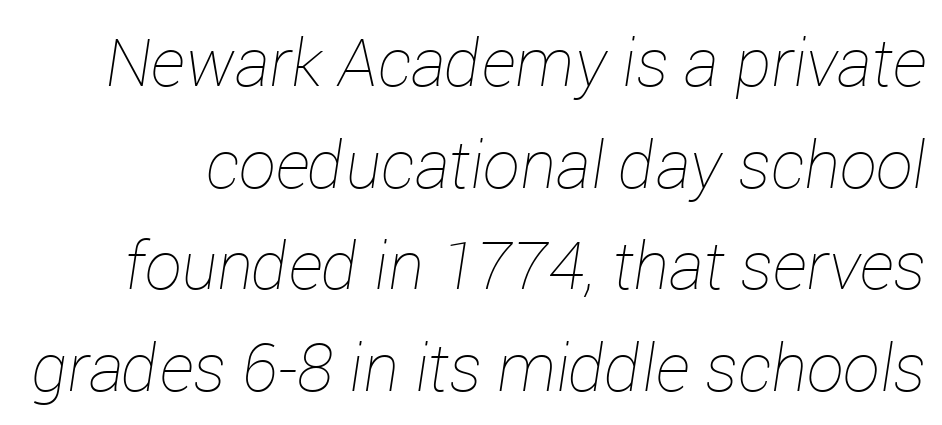
Q: Is the text bold? A: No.
Q: Is the text italic (slanted)? A: Yes, it leans right by about 12 degrees.
Q: Is the text underlined? A: No.
Q: Is the spacing between letters normal or unusually wide? A: Normal.
Q: Is the spacing between lines tight, normal or loose? A: Normal.
Q: Width (condensed, normal, or wide)? A: Normal.
Q: Stroke contrast? A: Low.
Q: x-height? A: Medium.
Q: Monospaced? A: No.
